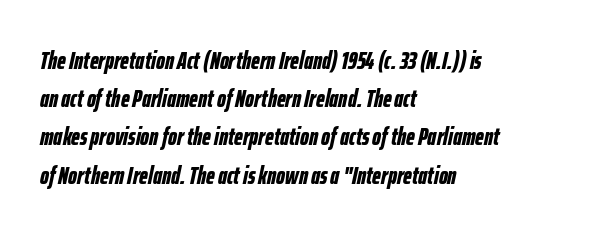
Rows of type keep a routine distance in the vertical direction. The strip under each line holds only bare page. Looking at the ascenders, they clearly lean. Caption: multi-line text, flush left, ragged right.
